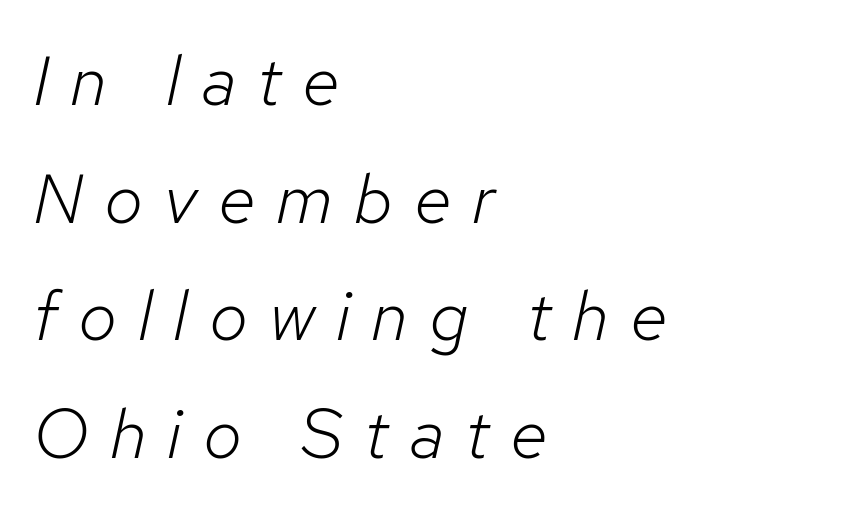
Q: Is the text bold? A: No.
Q: Is the text italic (slanted)? A: Yes, it leans right by about 12 degrees.
Q: Is the text underlined? A: No.
Q: How is the paragraph aligned? A: Left-aligned.
Q: Is the spacing between letters normal or unusually wide? A: Unusually wide.
Q: Is the spacing between lines tight, normal or loose? A: Normal.
Q: Width (condensed, normal, or wide)? A: Normal.
Q: Stroke contrast? A: Low.
Q: x-height? A: Medium.
Q: Monospaced? A: No.
